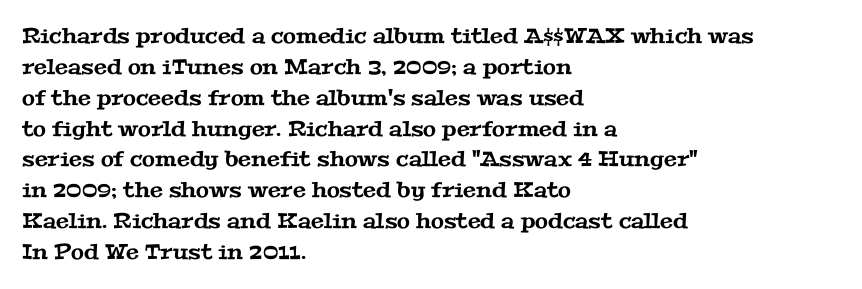
Q: Is the text underlined? A: No.
Q: How is the paragraph aligned? A: Left-aligned.
Q: Is the spacing between letters normal or unusually wide? A: Normal.
Q: Is the spacing between lines tight, normal or loose? A: Normal.
